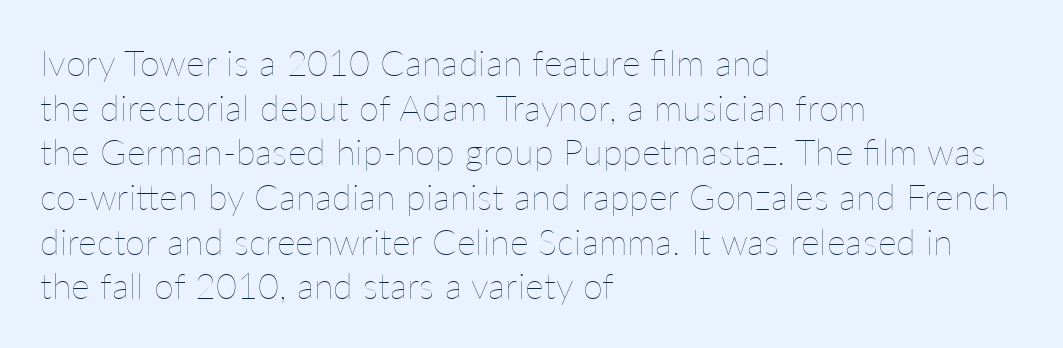
The image shows 36 px thin type, upright; set left-aligned, line spacing 1.24x, normal letter spacing, not underlined; low stroke contrast and a medium x-height.
